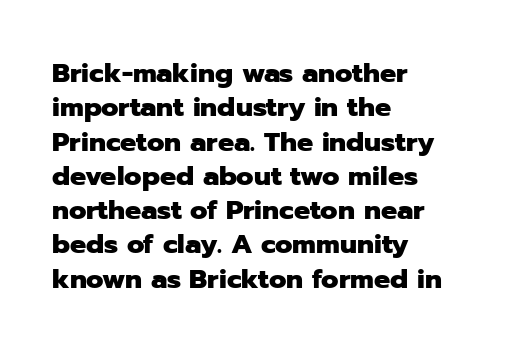
The image shows 27 px bold type, upright; set left-aligned, normal line spacing (1.27x), normal letter spacing, not underlined.
